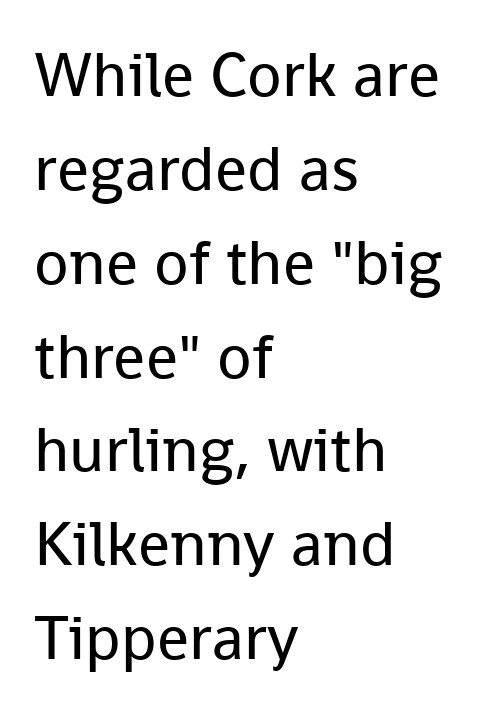
The image shows 63 px regular-weight sans-serif type, upright; set left-aligned, normal line spacing (1.49x), normal letter spacing, not underlined; low stroke contrast and a medium x-height.
